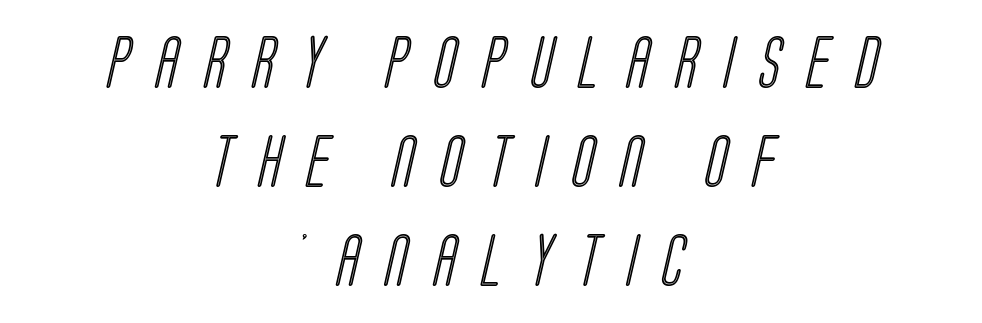
The image shows 52 px condensed type; set centered, loose line spacing (1.9x), unusually wide letter spacing (+0.5 em), not underlined; a large x-height.
